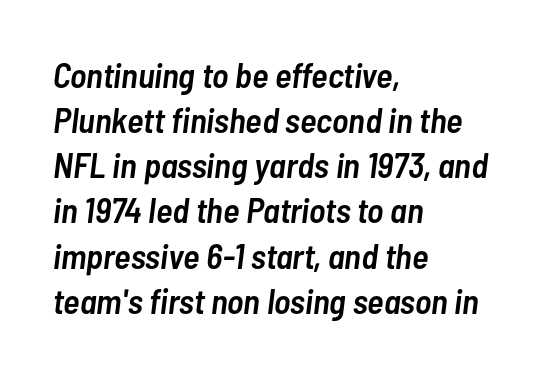
The glyphs are unaccompanied by any horizontal stroke below them. Honestly, the letter spacing is just normal — you wouldn't notice it. A bit beefed up — I'd call it semibold rather than bold. Vertically, the passage feels balanced, rows spaced as you'd expect.
